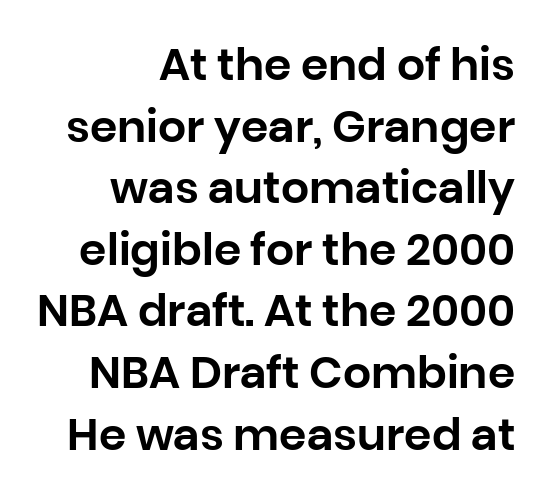
The image shows 44 px sans-serif type, upright; set right-aligned, normal line spacing (1.4x), normal letter spacing, not underlined; low stroke contrast and a large x-height.
